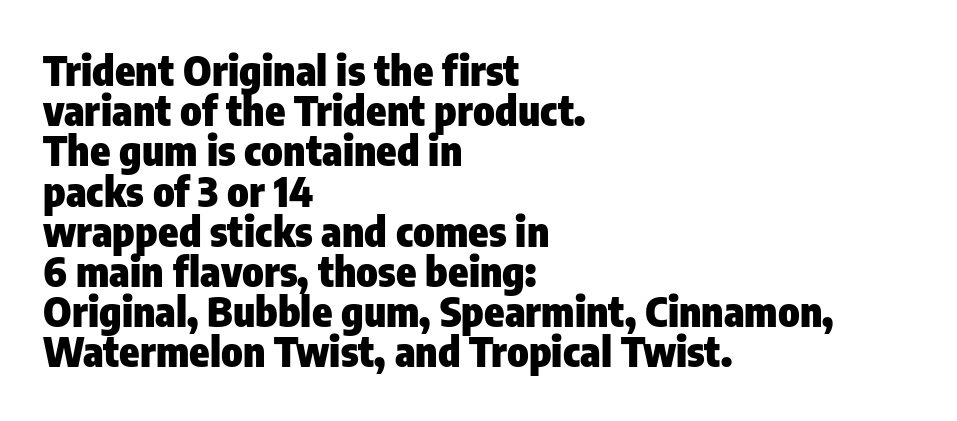
The image shows 41 px heavy, condensed sans-serif type, upright; set left-aligned, tight line spacing (0.98x), normal letter spacing, not underlined; low stroke contrast and a medium x-height.
